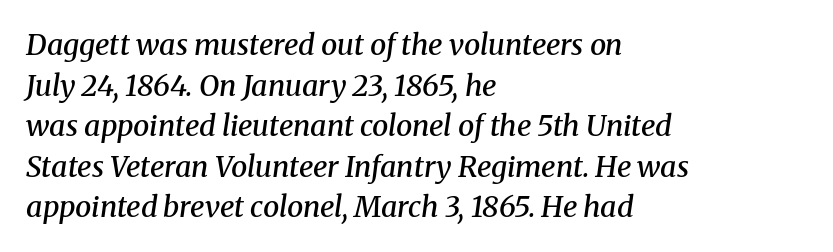
Honestly, the row spacing looks completely unremarkable. The string is rendered with underlining switched off. You could not count columns in this text — the font is proportionally spaced. Its strokes are somewhat broadened, the hallmark of semibold type.
